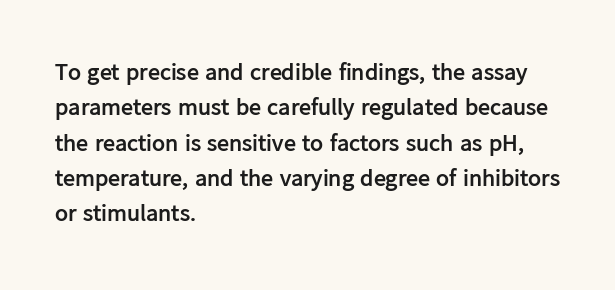
The baseline area is clear. Rendered with straight, roman letterforms. The face used here has the dense, thick strokes of a bold. One-word summary of the alignment: left.
